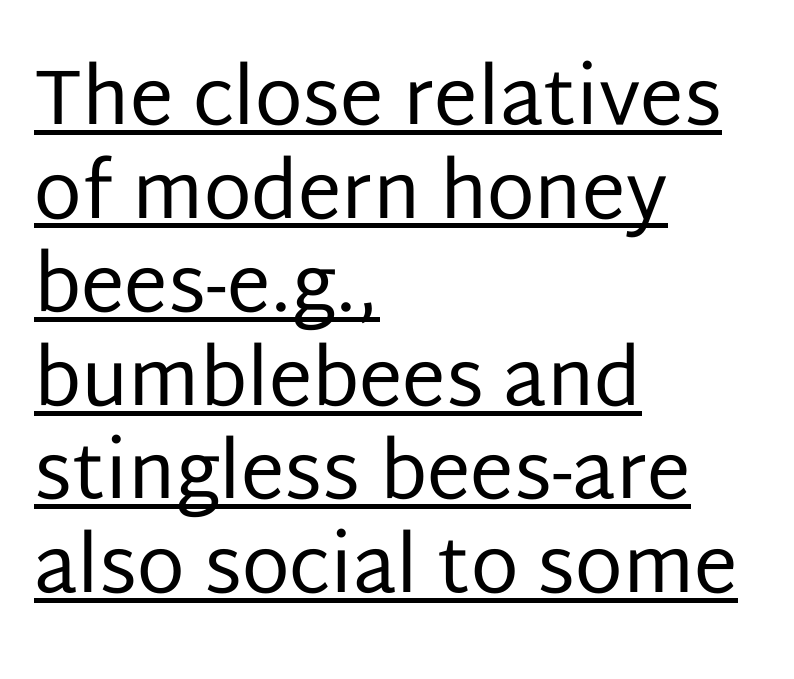
Q: Is the text bold? A: No.
Q: Is the text italic (slanted)? A: No, it is upright.
Q: Is the typeface a serif or a sans-serif typeface? A: Sans-serif.
Q: Is the text underlined? A: Yes.
Q: How is the paragraph aligned? A: Left-aligned.
Q: Is the spacing between letters normal or unusually wide? A: Normal.
Q: Width (condensed, normal, or wide)? A: Normal.
Q: Stroke contrast? A: Low.
Q: x-height? A: Large.
Q: Monospaced? A: No.
